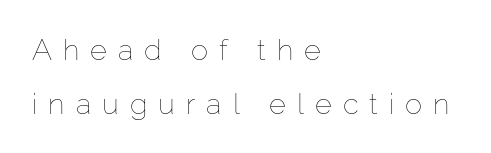
{"italic": "no", "bold": "no", "weight": "thin", "width": "normal", "stroke_contrast": "low", "x_height": "medium", "monospaced": "no", "underline": "no", "align": "left", "line_spacing_ratio": 1.85, "letter_spacing": "wide", "letter_spacing_em": 0.38, "glyph_px": 29}
